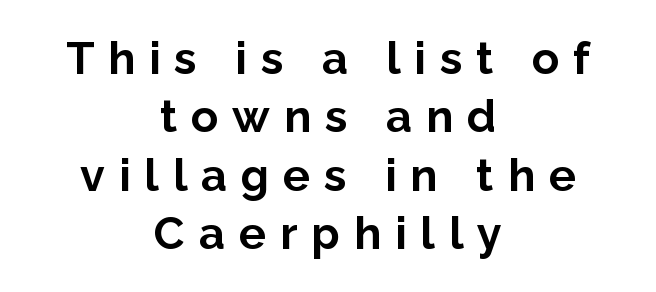
{"serif": "no", "italic": "no", "bold": "yes", "weight": "bold", "width": "normal", "stroke_contrast": "low", "x_height": "medium", "monospaced": "no", "underline": "no", "align": "center", "line_spacing": "normal", "line_spacing_ratio": 1.3, "letter_spacing": "wide", "letter_spacing_em": 0.31, "glyph_px": 45}
